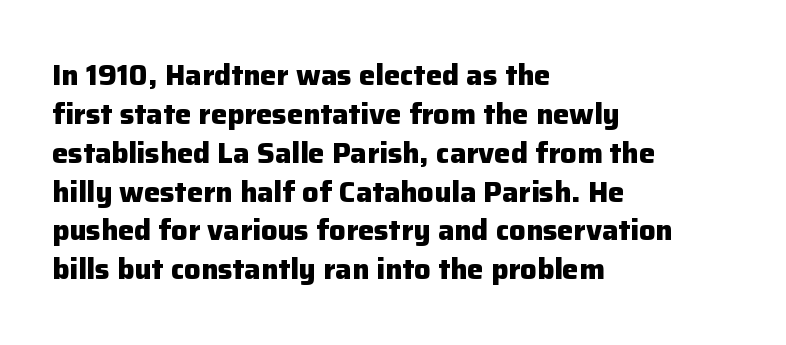
Q: Is the text bold? A: Yes.
Q: Is the text italic (slanted)? A: No, it is upright.
Q: Is the typeface a serif or a sans-serif typeface? A: Sans-serif.
Q: Is the text underlined? A: No.
Q: How is the paragraph aligned? A: Left-aligned.
Q: Is the spacing between letters normal or unusually wide? A: Normal.
Q: Is the spacing between lines tight, normal or loose? A: Normal.
Q: Width (condensed, normal, or wide)? A: Normal.
Q: Stroke contrast? A: Low.
Q: x-height? A: Medium.
Q: Monospaced? A: No.
